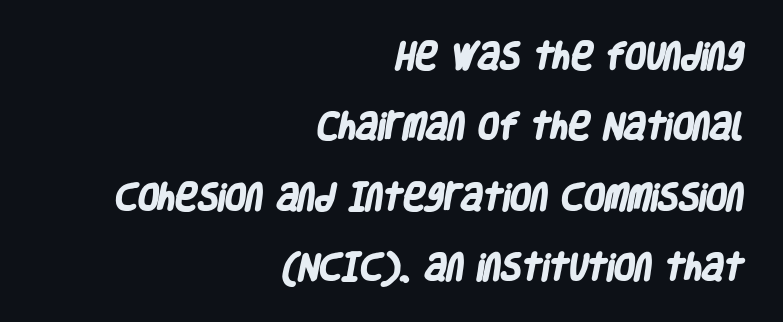
The image shows 30 px heavy, condensed sans-serif type; set right-aligned, loose line spacing (2.35x), normal letter spacing, not underlined; low stroke contrast and a large x-height.
